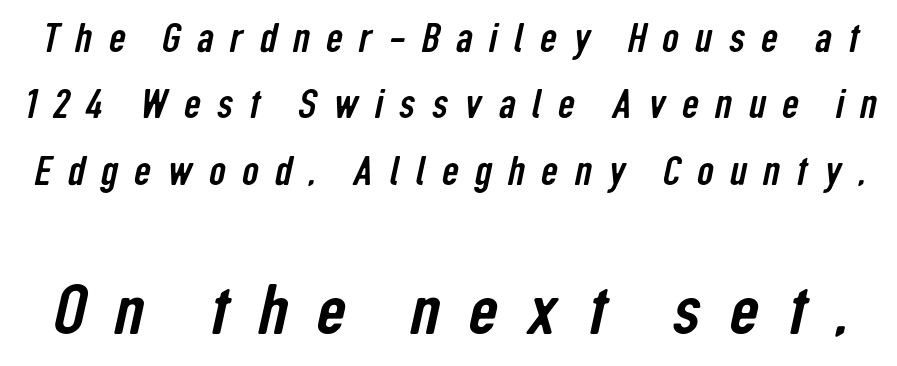
Q: Is the typeface a serif or a sans-serif typeface? A: Sans-serif.
Q: Is the text underlined? A: No.
Q: Is the spacing between letters normal or unusually wide? A: Unusually wide.
Q: Is the spacing between lines tight, normal or loose? A: Normal.
Q: Which block of text is set in a larger size, the first (top) or the second (bottom)? A: The second (bottom) one.
Q: Width (condensed, normal, or wide)? A: Condensed.
Q: Stroke contrast? A: Low.
Q: x-height? A: Medium.
Q: Monospaced? A: No.
